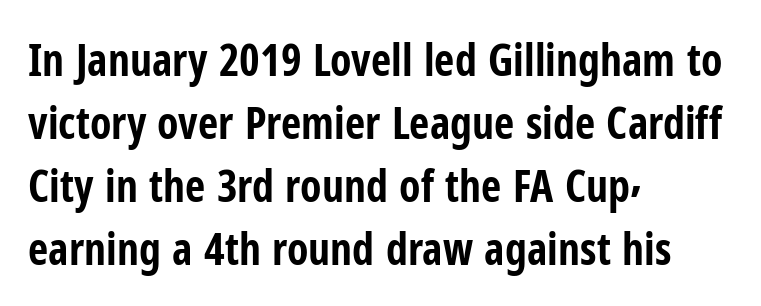
The setting favours the left margin, as ordinary paragraphs usually do. If you drew a line through each stem, it would be perfectly vertical. Glyph-to-glyph distance matches everyday printed text. Think of a printed novel: that variable character pitch is what you see here. The baseline area is clear. The typesetting leans heavy: a genuine bold.
